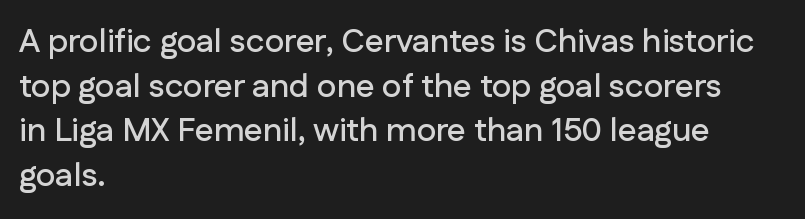
Q: Is the text italic (slanted)? A: No, it is upright.
Q: Is the typeface a serif or a sans-serif typeface? A: Sans-serif.
Q: Is the text underlined? A: No.
Q: How is the paragraph aligned? A: Left-aligned.
Q: Is the spacing between letters normal or unusually wide? A: Normal.
Q: Is the spacing between lines tight, normal or loose? A: Normal.
Q: Width (condensed, normal, or wide)? A: Normal.
Q: Stroke contrast? A: Low.
Q: x-height? A: Medium.
Q: Monospaced? A: No.
